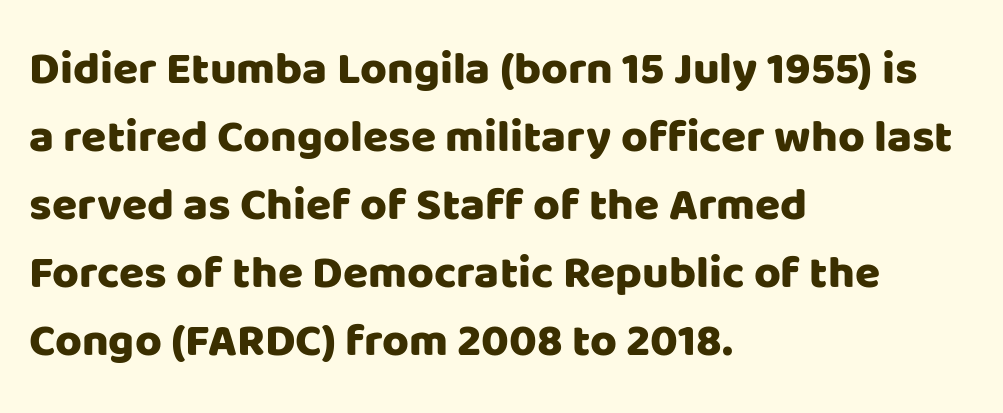
Q: Is the text italic (slanted)? A: No, it is upright.
Q: Is the typeface a serif or a sans-serif typeface? A: Sans-serif.
Q: Is the text underlined? A: No.
Q: How is the paragraph aligned? A: Left-aligned.
Q: Is the spacing between letters normal or unusually wide? A: Normal.
Q: Is the spacing between lines tight, normal or loose? A: Normal.
Q: Width (condensed, normal, or wide)? A: Normal.
Q: Stroke contrast? A: Low.
Q: x-height? A: Large.
Q: Monospaced? A: No.
